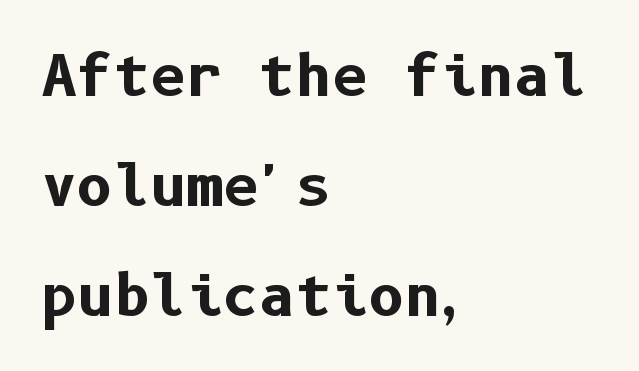
No word sits above an underline. Classification — sans serif. Every row of glyphs begins at an identical x-position on the left. Baseline-to-baseline distance is far greater than the letter height. The passage shown is emphatically bold. In terms of posture, this sample is upright.
